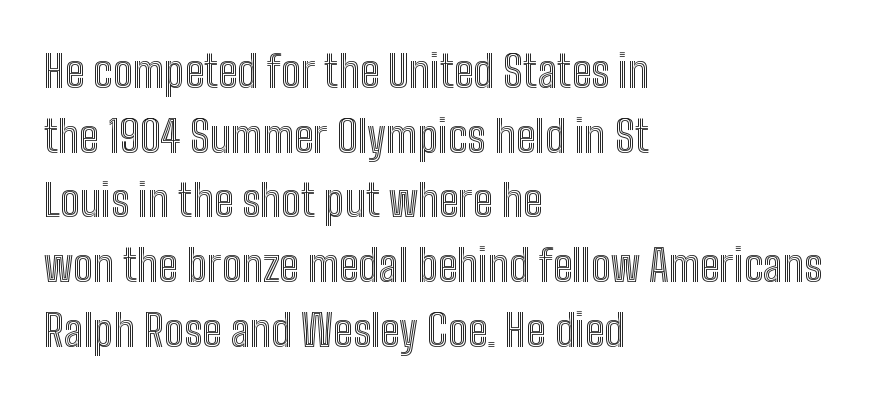
{"italic": "no", "width": "condensed", "x_height": "medium", "monospaced": "no", "underline": "no", "align": "left", "line_spacing": "normal", "line_spacing_ratio": 1.47, "letter_spacing": "normal", "letter_spacing_em": 0.0, "glyph_px": 44}
